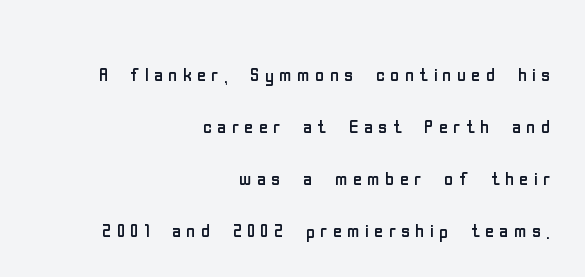
The image shows 25 px text type, upright; set right-aligned, loose line spacing (2.08x), unusually wide letter spacing (+0.21 em), not underlined.
